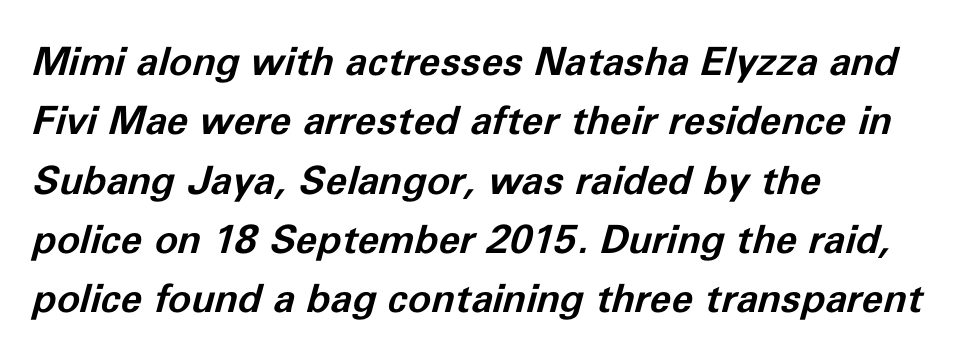
The image shows 39 px bold type, italic (leaning right); set left-aligned, normal line spacing (1.52x), normal letter spacing, not underlined; low stroke contrast and a medium x-height.
